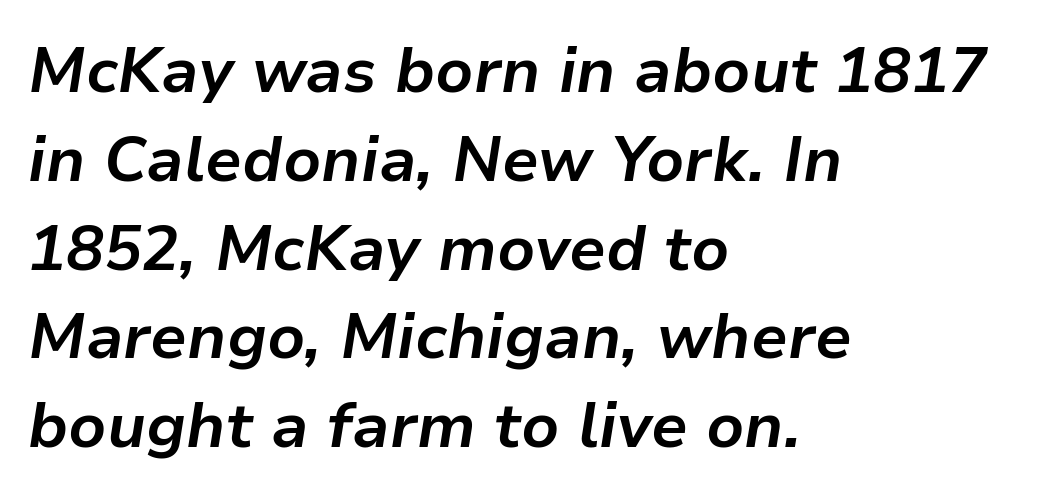
{"italic": "yes", "lean": "right", "slant_degrees": 9, "bold": "yes", "weight": "bold", "width": "normal", "stroke_contrast": "low", "x_height": "medium", "monospaced": "no", "underline": "no", "align": "left", "line_spacing": "normal", "line_spacing_ratio": 1.41, "letter_spacing": "normal", "letter_spacing_em": 0.0, "glyph_px": 63}
